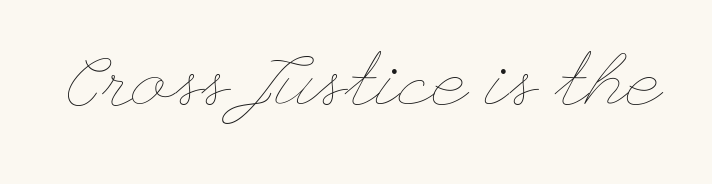
The horizontal fit of the characters is conventional and even. Descenders hang freely into open space. Stem width sits at or under what a default text font uses.
